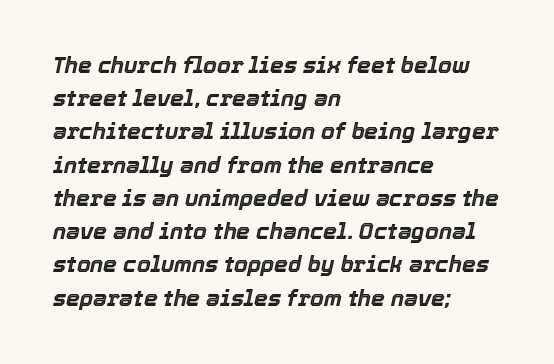
{"italic": "yes", "lean": "right", "slant_degrees": 12, "underline": "no", "align": "left", "line_spacing": "normal", "line_spacing_ratio": 1.51, "letter_spacing": "normal", "letter_spacing_em": 0.0, "glyph_px": 22}
